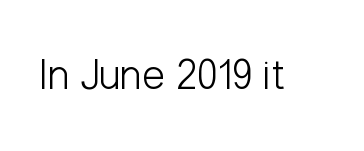
{"serif": "no", "italic": "no", "bold": "no", "weight": "light", "width": "condensed", "stroke_contrast": "low", "x_height": "medium", "monospaced": "no", "underline": "no", "letter_spacing": "normal", "letter_spacing_em": 0.0, "glyph_px": 44}
